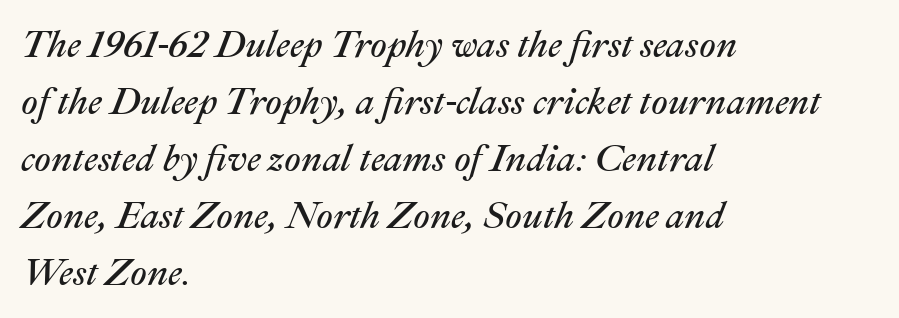
{"italic": "yes", "lean": "right", "slant_degrees": 22, "bold": "no", "weight": "regular", "width": "normal", "stroke_contrast": "medium", "x_height": "medium", "monospaced": "no", "underline": "no", "align": "left", "line_spacing": "normal", "line_spacing_ratio": 1.54, "letter_spacing": "normal", "letter_spacing_em": 0.0, "glyph_px": 37}
